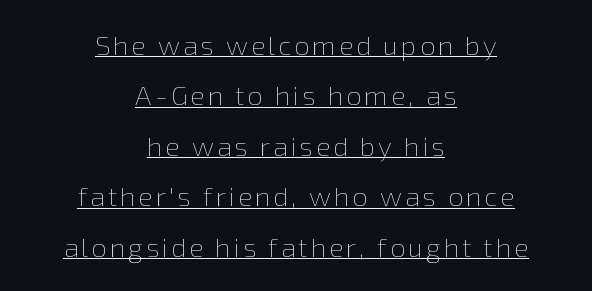
Q: Is the text bold? A: No.
Q: Is the text italic (slanted)? A: No, it is upright.
Q: Is the text underlined? A: Yes.
Q: How is the paragraph aligned? A: Centered.
